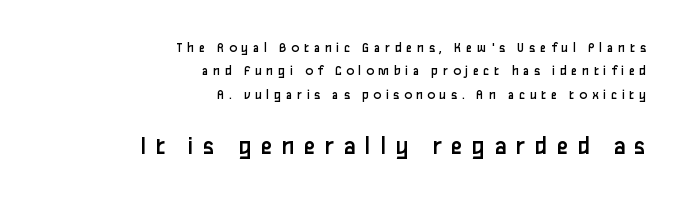
The image shows 27 px text type, upright; set right-aligned, normal line spacing (1.67x), unusually wide letter spacing (+0.33 em), not underlined; the second (bottom) block is 1.93x larger.
